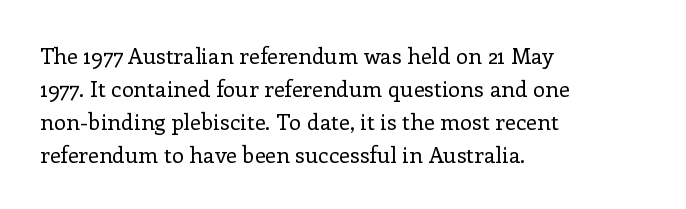
The image shows 22 px text type, upright; set left-aligned, normal line spacing (1.5x), normal letter spacing, not underlined.
